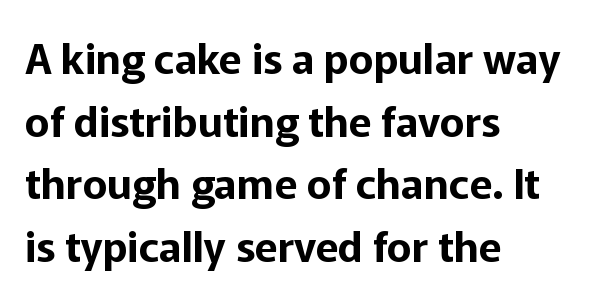
{"serif": "no", "italic": "no", "width": "normal", "stroke_contrast": "low", "x_height": "medium", "monospaced": "no", "underline": "no", "align": "left", "line_spacing": "normal", "line_spacing_ratio": 1.49, "letter_spacing": "normal", "letter_spacing_em": 0.0, "glyph_px": 42}
